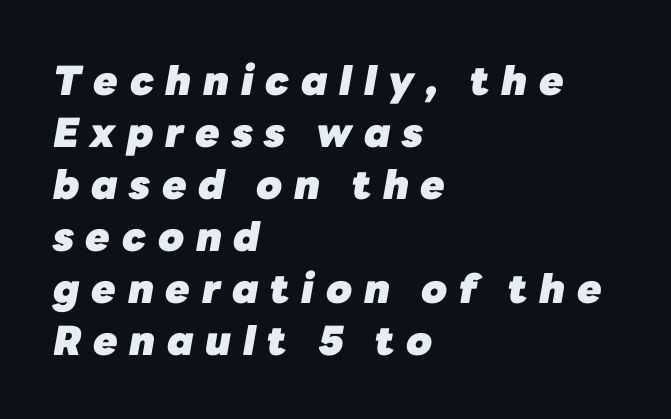
The image shows 40 px heavy type, italic (leaning right); set left-aligned, normal line spacing (1.3x), unusually wide letter spacing (+0.29 em), not underlined; low stroke contrast and a medium x-height.
